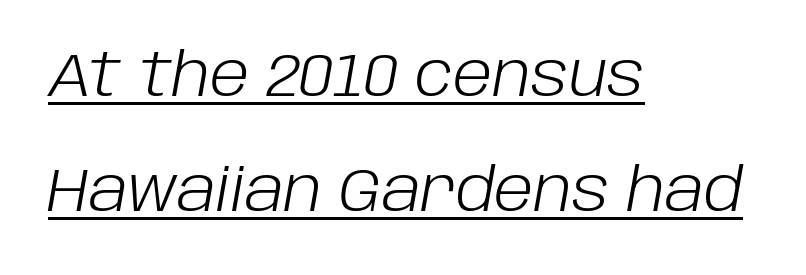
Quick note: italic. Notice how a bar underscores the lettering throughout. Note the varied advance widths — an 'i' is clearly narrower than an 'm'. Compared with a centered layout, this one pins lines to the left instead.
